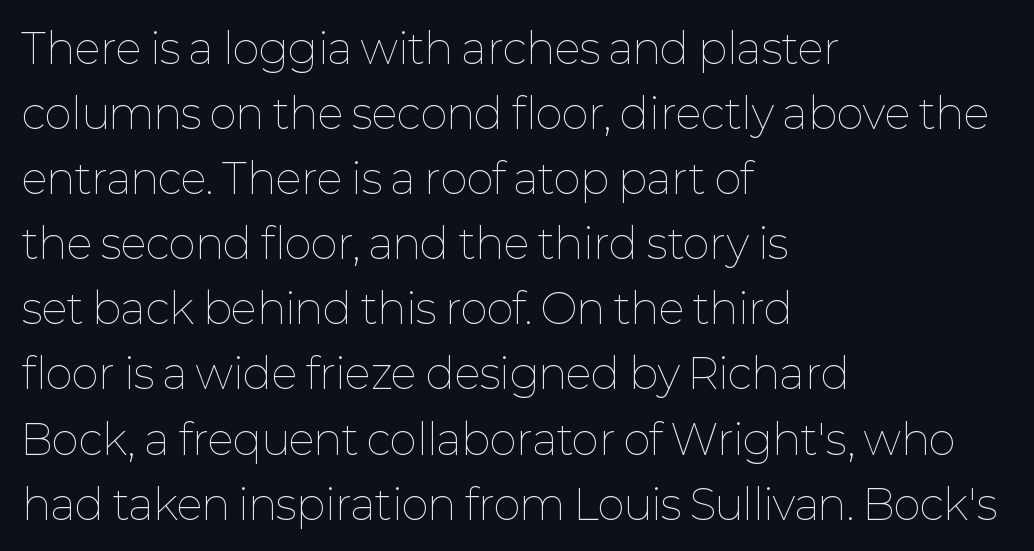
{"italic": "no", "bold": "no", "weight": "thin", "width": "normal", "stroke_contrast": "low", "x_height": "medium", "monospaced": "no", "underline": "no", "align": "left", "line_spacing": "normal", "line_spacing_ratio": 1.55, "letter_spacing": "normal", "letter_spacing_em": 0.0, "glyph_px": 42}
